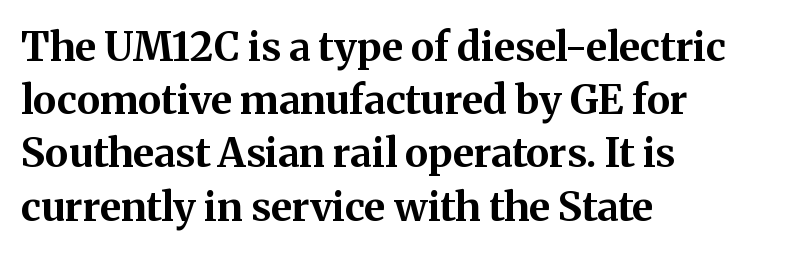
Q: Is the text bold? A: Yes.
Q: Is the text italic (slanted)? A: No, it is upright.
Q: Is the typeface a serif or a sans-serif typeface? A: Serif.
Q: Is the text underlined? A: No.
Q: How is the paragraph aligned? A: Left-aligned.
Q: Is the spacing between letters normal or unusually wide? A: Normal.
Q: Is the spacing between lines tight, normal or loose? A: Normal.
Q: Width (condensed, normal, or wide)? A: Normal.
Q: Stroke contrast? A: Medium.
Q: x-height? A: Medium.
Q: Monospaced? A: No.
